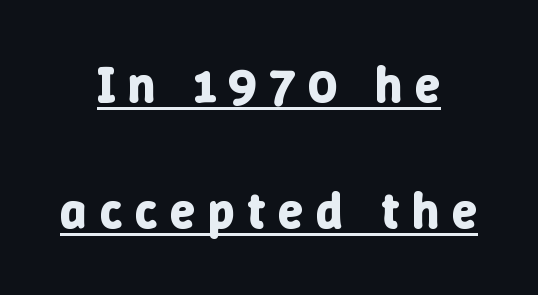
{"italic": "no", "bold": "yes", "weight": "bold", "width": "normal", "stroke_contrast": "low", "x_height": "medium", "monospaced": "no", "underline": "yes", "align": "center", "line_spacing": "loose", "line_spacing_ratio": 2.47, "letter_spacing": "wide", "letter_spacing_em": 0.25, "glyph_px": 51}
